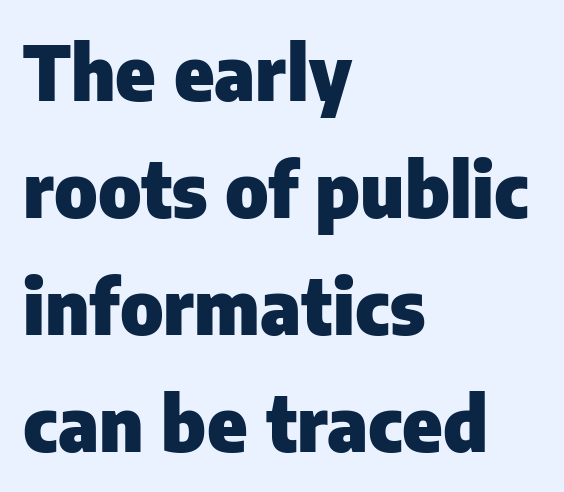
{"serif": "no", "italic": "no", "bold": "yes", "weight": "heavy", "width": "normal", "stroke_contrast": "low", "x_height": "medium", "monospaced": "no", "underline": "no", "align": "left", "line_spacing": "normal", "line_spacing_ratio": 1.56, "letter_spacing": "normal", "letter_spacing_em": 0.0, "glyph_px": 75}
